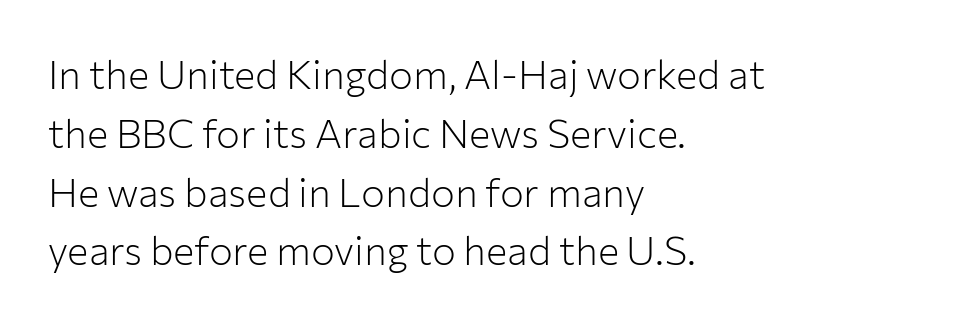
{"serif": "no", "italic": "no", "bold": "no", "weight": "light", "width": "normal", "stroke_contrast": "low", "x_height": "medium", "monospaced": "no", "underline": "no", "align": "left", "line_spacing": "normal", "line_spacing_ratio": 1.47, "letter_spacing": "normal", "letter_spacing_em": 0.0, "glyph_px": 40}
